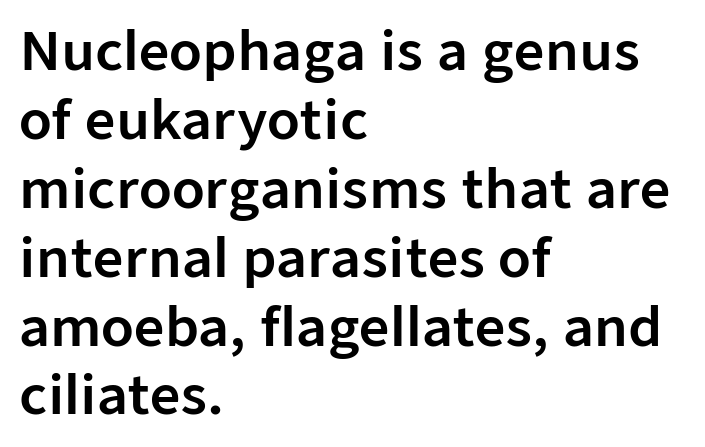
Does the lettering tilt? It doesn't — this is upright. The passage is arranged the way most books set body copy — flush left. Between one letter and the next there's only the usual sliver of space. Does the type have serifs? No, each stem ends abruptly.
